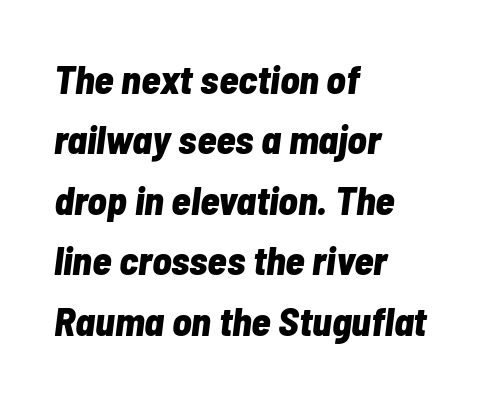
The image shows 40 px bold, condensed type, italic (leaning right); set left-aligned, normal line spacing (1.51x), normal letter spacing, not underlined; low stroke contrast and a medium x-height.
